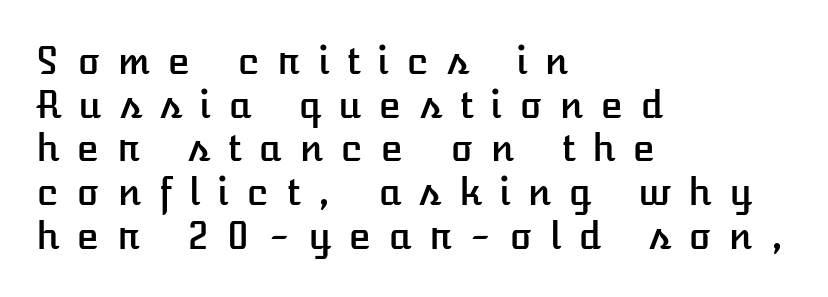
{"italic": "no", "width": "normal", "stroke_contrast": "low", "x_height": "medium", "monospaced": "no", "underline": "no", "align": "left", "line_spacing_ratio": 1.18, "letter_spacing": "wide", "letter_spacing_em": 0.47, "glyph_px": 37}
